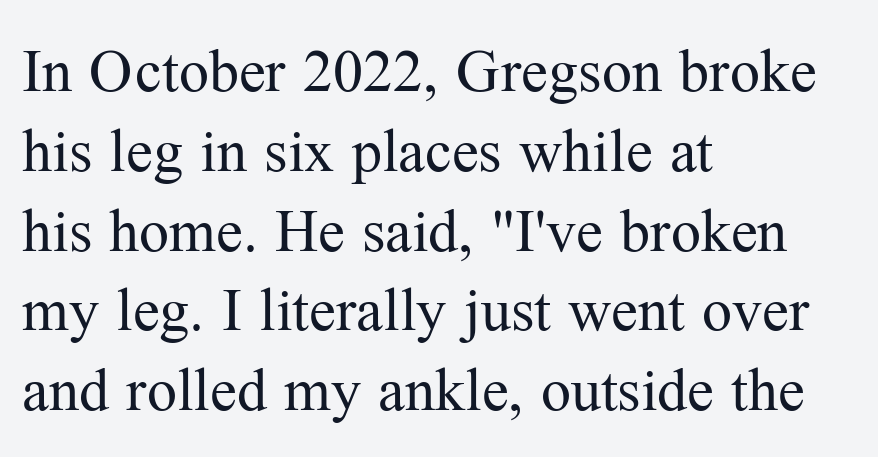
Q: Is the text bold? A: No.
Q: Is the text italic (slanted)? A: No, it is upright.
Q: Is the typeface a serif or a sans-serif typeface? A: Serif.
Q: Is the text underlined? A: No.
Q: How is the paragraph aligned? A: Left-aligned.
Q: Is the spacing between letters normal or unusually wide? A: Normal.
Q: Is the spacing between lines tight, normal or loose? A: Normal.
Q: Width (condensed, normal, or wide)? A: Normal.
Q: Stroke contrast? A: Medium.
Q: x-height? A: Medium.
Q: Monospaced? A: No.
